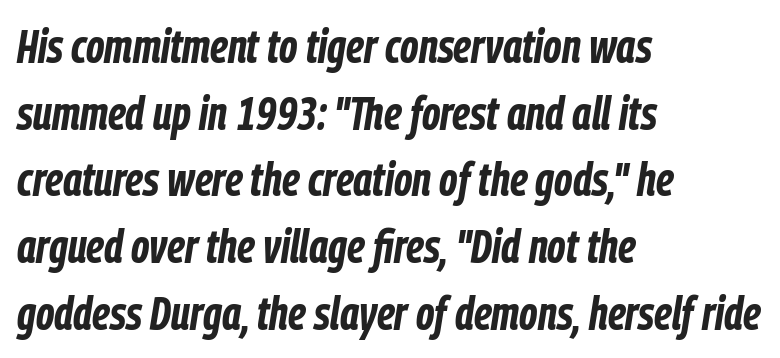
{"italic": "yes", "lean": "right", "slant_degrees": 9, "bold": "yes", "weight": "bold", "width": "condensed", "stroke_contrast": "low", "x_height": "medium", "monospaced": "no", "underline": "no", "align": "left", "line_spacing": "normal", "line_spacing_ratio": 1.42, "letter_spacing": "normal", "letter_spacing_em": 0.0, "glyph_px": 47}
